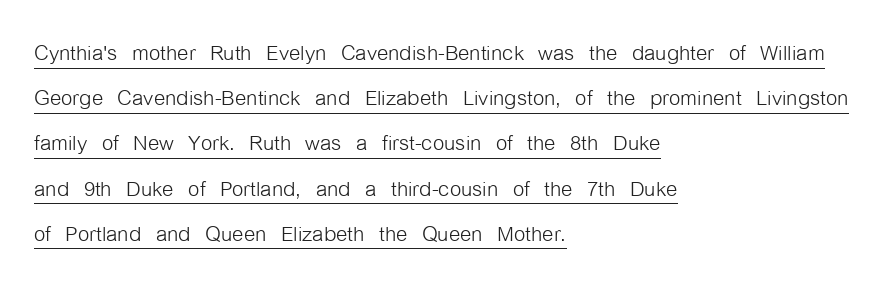
The image shows 29 px light, condensed sans-serif type, upright; set left-aligned, normal line spacing (1.56x), normal letter spacing, underlined; low stroke contrast and a medium x-height.
